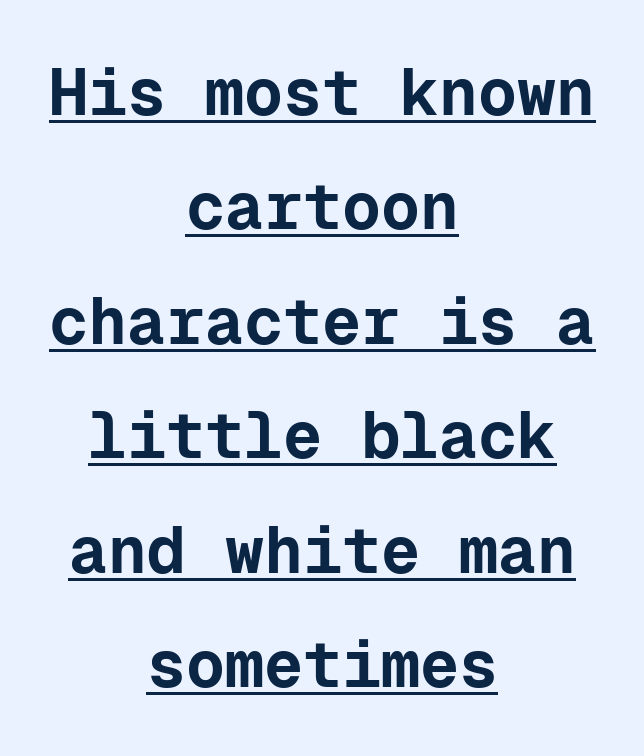
Strokes here are thick enough to call this a true bold. A typesetter would mark this as roman, not italic. Caption: standard tracking, unaltered. Looks like terminal output: every glyph gets an equal slot. The passage shown is typeset with a sans-serif family. A typographer would call this underscored text.
